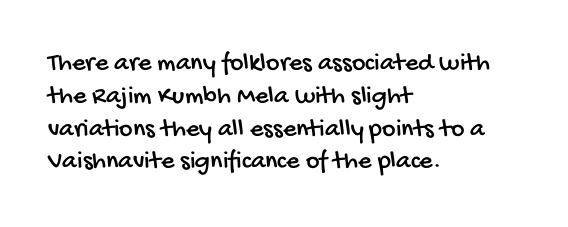
Rows of type keep a routine distance in the vertical direction. These lines stack with their left ends in a neat column. The horizontal fit of the characters is conventional and even. Underline: absent.
